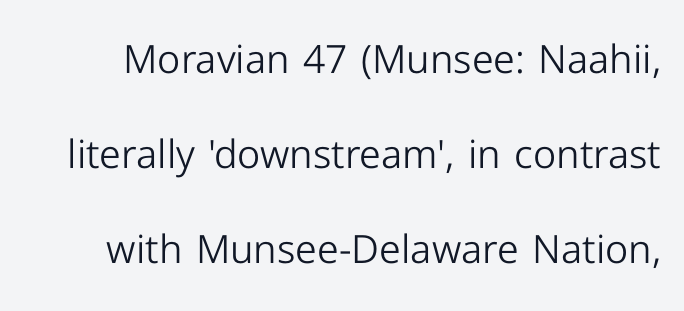
Is this a sans? Yes — the strokes have no serifs. The face used here is rendered with its standard letterfit. Think standard paragraph weight, or any step lighter than that. Leading: increased. The space directly below the letters is spotless.
